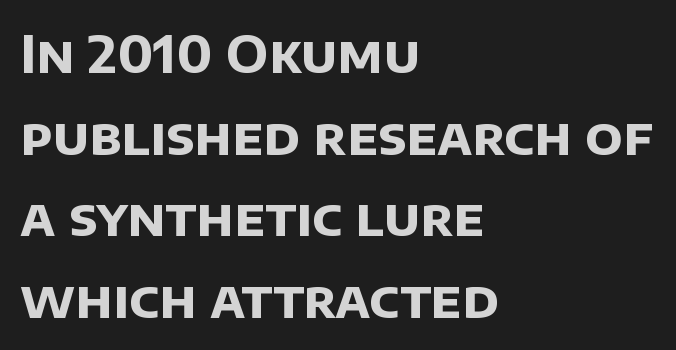
Q: Is the text bold? A: Yes.
Q: Is the typeface a serif or a sans-serif typeface? A: Sans-serif.
Q: Is the text underlined? A: No.
Q: How is the paragraph aligned? A: Left-aligned.
Q: Is the spacing between letters normal or unusually wide? A: Normal.
Q: Is the spacing between lines tight, normal or loose? A: Normal.
Q: Width (condensed, normal, or wide)? A: Normal.
Q: Stroke contrast? A: Low.
Q: x-height? A: Large.
Q: Monospaced? A: No.
